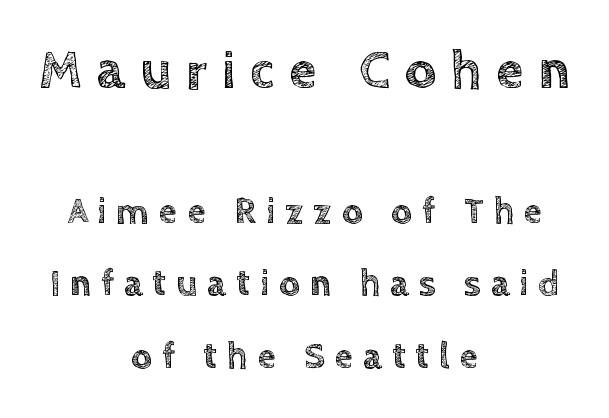
The image shows 55 px text type, upright; set centered, loose line spacing (1.96x), unusually wide letter spacing (+0.27 em), not underlined; the first (top) block is 1.49x larger; a large x-height.
